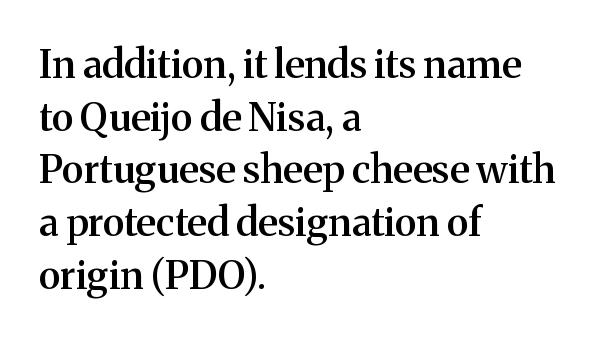
This is serif lettering, the kind often seen in printed books. These lines are rendered in a variable-pitch font. Look at the stroke-to-counter ratio: somewhat heavy, a semibold. Compared with a centered layout, this one pins lines to the left instead. Does extra space separate the letters? No, they use regular spacing. The designer left line spacing at the default.
